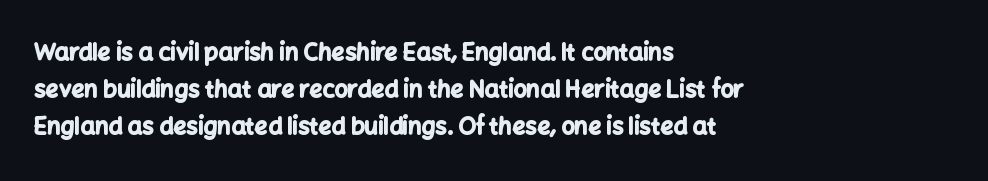
{"italic": "no", "bold": "yes", "underline": "no", "align": "left", "line_spacing": "normal", "line_spacing_ratio": 1.6, "letter_spacing": "normal", "letter_spacing_em": 0.0, "glyph_px": 23}
